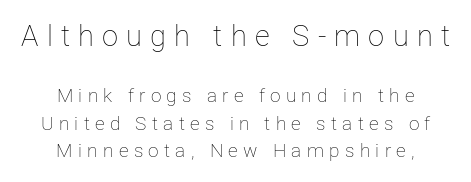
Which chunk is bigger? The first one — the top block dwarfs the bottom. Here the designer chose a conventional face with non-uniform glyph widths. Letters have the restrained weight of plain body copy at most. Is the letter spacing exaggerated? Yes — the characters are pushed far apart.
